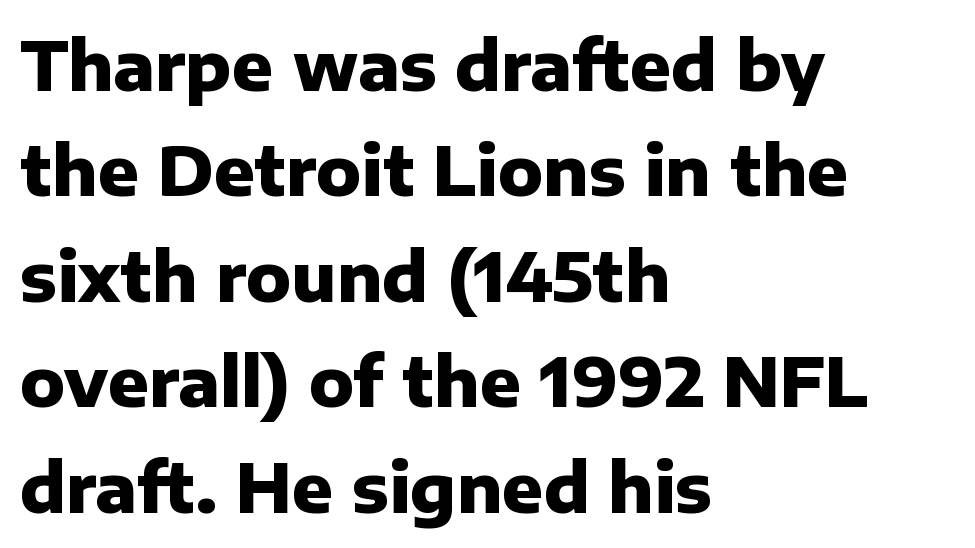
The paragraph has a hard left edge and a soft right edge. Is this a fixed-width face? No — the glyphs have proportional, varying widths. Designer's note — italics off, roman on. The designer left line spacing at the default. The glyphs are unaccompanied by any horizontal stroke below them.
